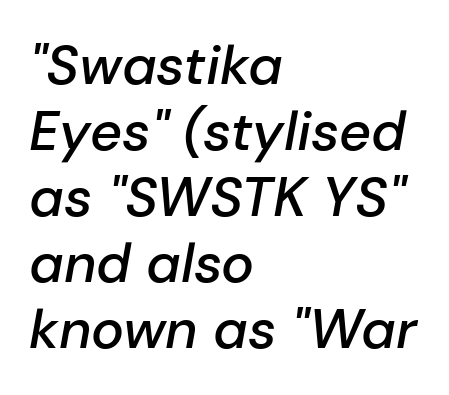
{"italic": "yes", "lean": "right", "slant_degrees": 10, "bold": "semi", "weight": "semibold", "width": "normal", "stroke_contrast": "low", "x_height": "medium", "monospaced": "no", "underline": "no", "align": "left", "line_spacing_ratio": 1.2, "letter_spacing": "normal", "letter_spacing_em": 0.0, "glyph_px": 55}
